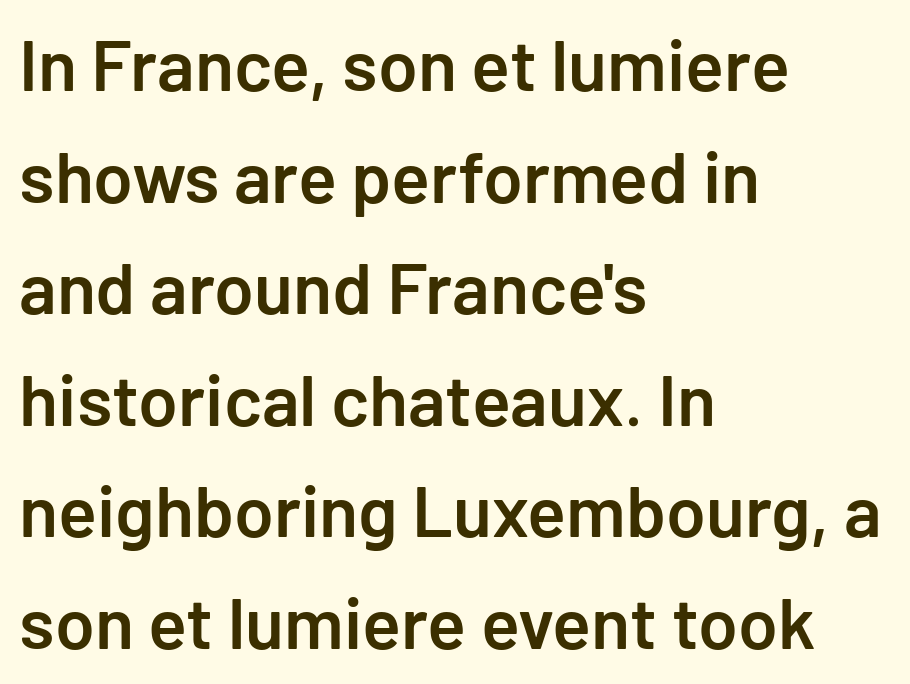
No feet cap the strokes, marking this as sans-serif type. Each line starts at the same left margin while the right side varies. Summary of vertical rhythm: regular, with standard interline spacing. How are the letters spaced? Ordinarily, with no added tracking. The specimen omits any rule beneath the text block's lines.
